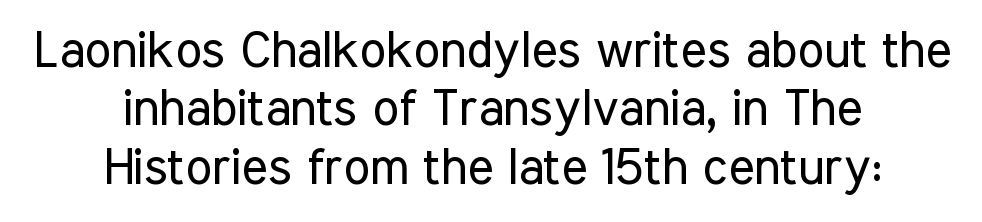
This sample uses a sans-serif face. One-word summary of the alignment: center. Decoration check: the copy has no underline. You can tell it's not italic because the verticals are truly vertical. A typesetter would call this proportional, since set widths differ per character. You could call the tracking neutral — neither tight nor loose.
